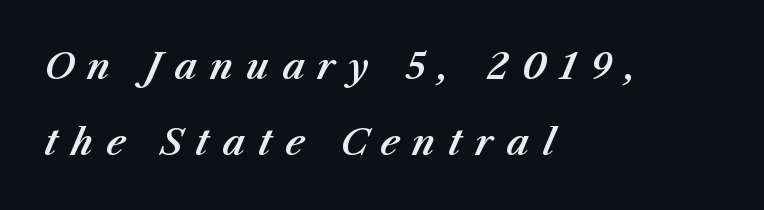
Q: Is the text italic (slanted)? A: Yes, it leans right by about 23 degrees.
Q: Is the text underlined? A: No.
Q: How is the paragraph aligned? A: Left-aligned.
Q: Is the spacing between letters normal or unusually wide? A: Unusually wide.
Q: Is the spacing between lines tight, normal or loose? A: Loose.
Q: Width (condensed, normal, or wide)? A: Normal.
Q: Stroke contrast? A: Medium.
Q: x-height? A: Medium.
Q: Monospaced? A: No.
